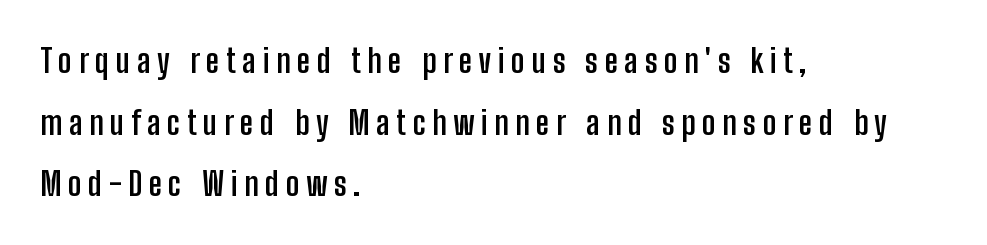
Here the designer chose a conventional face with non-uniform glyph widths. The rendering shows plain stroke endings on the letterforms — a sans-serif design. Heavy-handed strokes throughout: this text is bold. If you drew a ruler down the left edge, every line would touch it. Letter spacing: wide.
